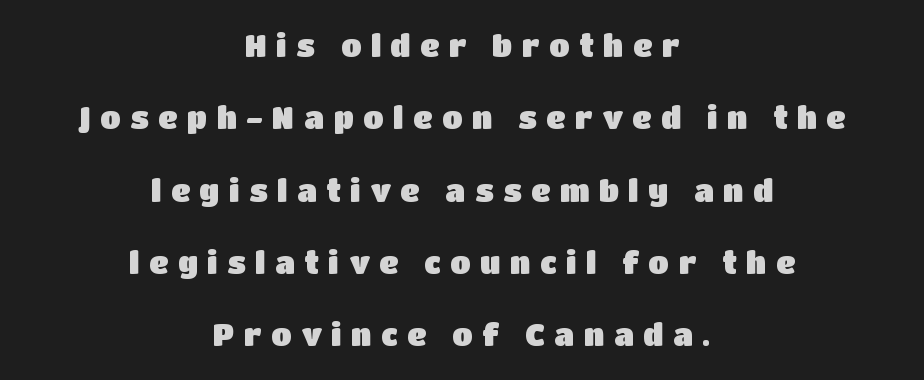
Q: Is the text italic (slanted)? A: No, it is upright.
Q: Is the typeface a serif or a sans-serif typeface? A: Sans-serif.
Q: Is the text underlined? A: No.
Q: How is the paragraph aligned? A: Centered.
Q: Is the spacing between letters normal or unusually wide? A: Unusually wide.
Q: Is the spacing between lines tight, normal or loose? A: Loose.
Q: Width (condensed, normal, or wide)? A: Normal.
Q: Stroke contrast? A: Low.
Q: x-height? A: Large.
Q: Monospaced? A: No.
